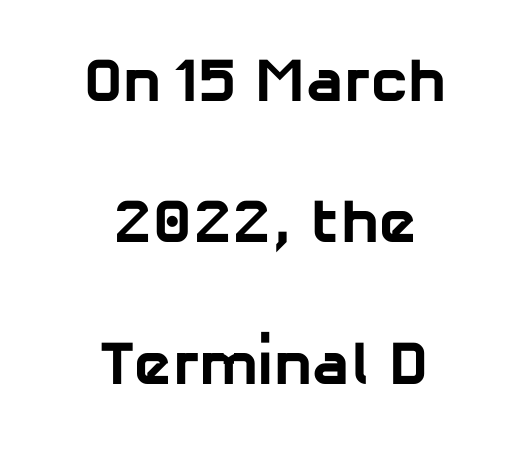
Every row of glyphs is offset so its center matches the block's center. Varying glyph widths throughout — classic text-font behaviour. Emphasis by weight is at full strength: bold. Each new line begins a long way beneath the previous one. The glyphs in this specimen are sans serif.
